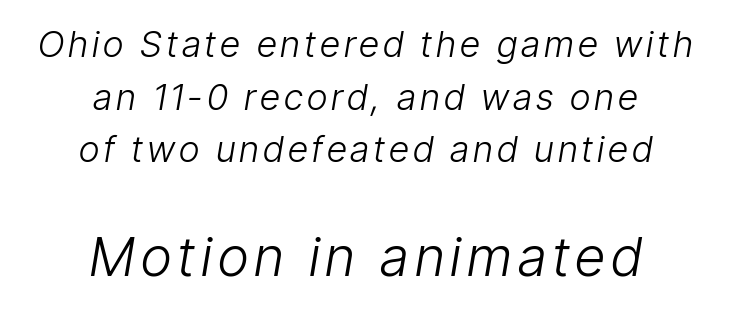
{"italic": "yes", "lean": "right", "slant_degrees": 9, "bold": "no", "weight": "light", "width": "condensed", "stroke_contrast": "low", "x_height": "medium", "monospaced": "no", "underline": "no", "align": "center", "line_spacing": "normal", "line_spacing_ratio": 1.46, "larger_block": "second", "size_ratio": 1.5, "glyph_px": 54}
